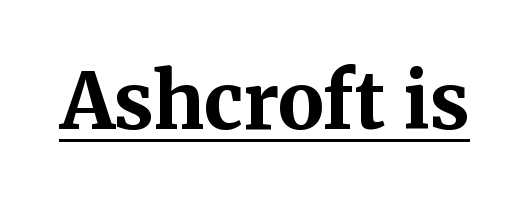
Q: Is the text bold? A: Yes.
Q: Is the text italic (slanted)? A: No, it is upright.
Q: Is the typeface a serif or a sans-serif typeface? A: Serif.
Q: Is the text underlined? A: Yes.
Q: Is the spacing between letters normal or unusually wide? A: Normal.
Q: Width (condensed, normal, or wide)? A: Normal.
Q: Stroke contrast? A: Medium.
Q: x-height? A: Medium.
Q: Monospaced? A: No.
